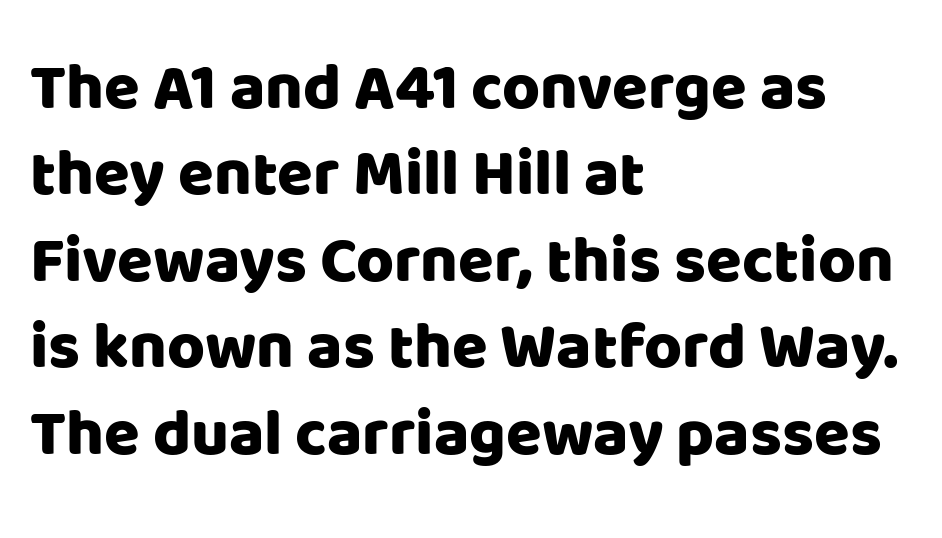
Q: Is the text italic (slanted)? A: No, it is upright.
Q: Is the typeface a serif or a sans-serif typeface? A: Sans-serif.
Q: Is the text underlined? A: No.
Q: How is the paragraph aligned? A: Left-aligned.
Q: Is the spacing between letters normal or unusually wide? A: Normal.
Q: Is the spacing between lines tight, normal or loose? A: Normal.
Q: Width (condensed, normal, or wide)? A: Normal.
Q: Stroke contrast? A: Low.
Q: x-height? A: Large.
Q: Monospaced? A: No.
